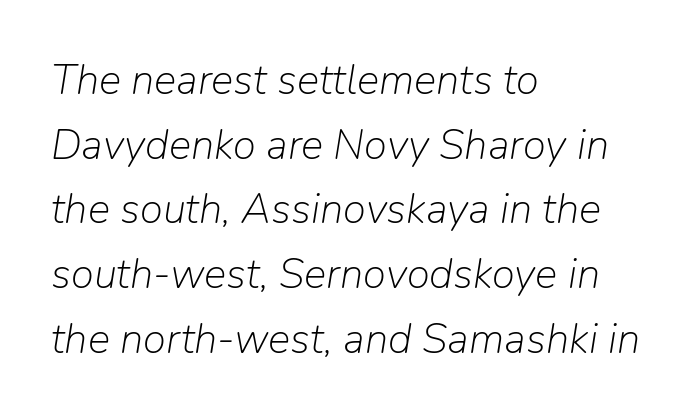
Q: Is the text bold? A: No.
Q: Is the text italic (slanted)? A: Yes, it leans right by about 9 degrees.
Q: Is the text underlined? A: No.
Q: How is the paragraph aligned? A: Left-aligned.
Q: Is the spacing between letters normal or unusually wide? A: Normal.
Q: Is the spacing between lines tight, normal or loose? A: Normal.
Q: Width (condensed, normal, or wide)? A: Normal.
Q: Stroke contrast? A: Low.
Q: x-height? A: Medium.
Q: Monospaced? A: No.
